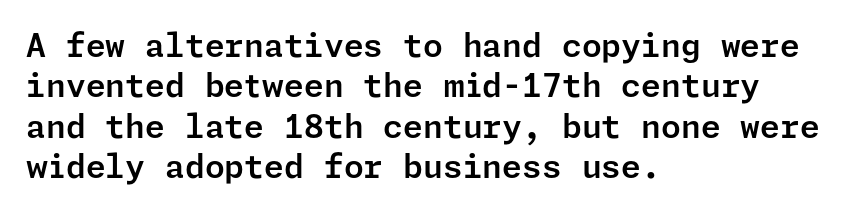
Left-aligned paragraph, ragged on the right. The font's upright variant was chosen for this text. Does the leading feel generous? No, just average. Default kerning and tracking; the words read as compact shapes. A sans-serif font was chosen for this passage.
